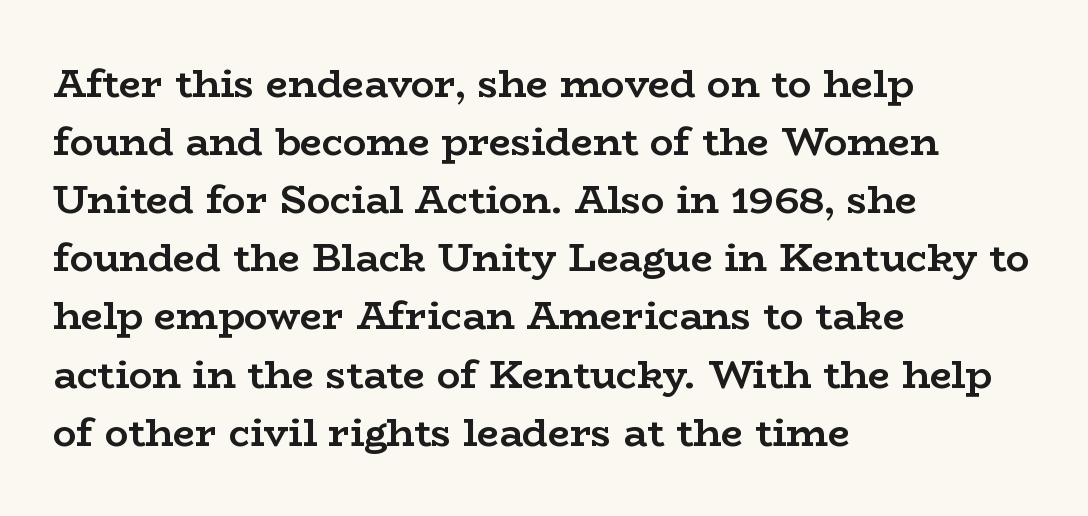
{"serif": "yes", "italic": "no", "bold": "yes", "weight": "semibold", "width": "wide", "stroke_contrast": "low", "x_height": "medium", "monospaced": "no", "underline": "no", "align": "left", "line_spacing": "normal", "line_spacing_ratio": 1.49, "letter_spacing": "normal", "letter_spacing_em": 0.0, "glyph_px": 39}
